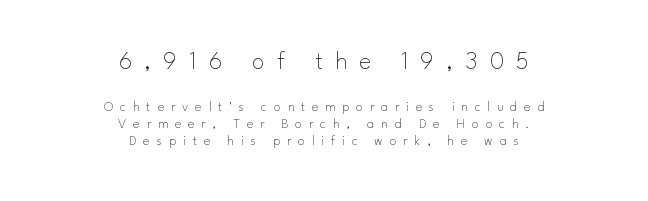
{"italic": "no", "bold": "no", "underline": "no", "align": "center", "line_spacing_ratio": 1.21, "letter_spacing": "wide", "letter_spacing_em": 0.49, "larger_block": "first", "size_ratio": 1.79, "glyph_px": 25}
